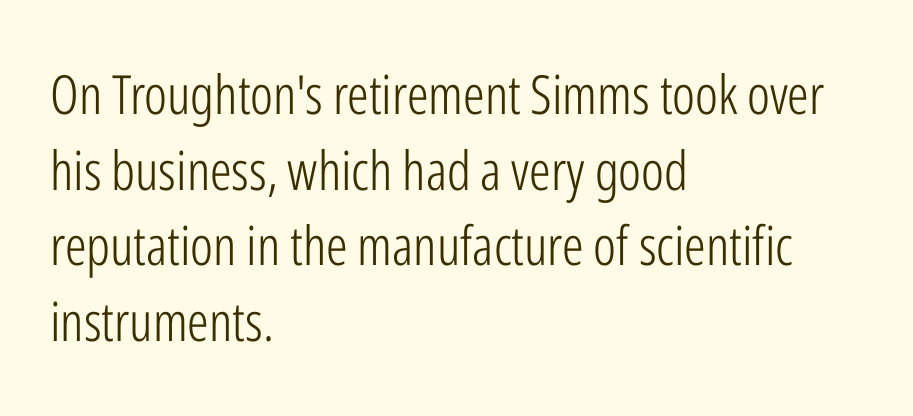
{"serif": "no", "italic": "no", "bold": "no", "weight": "light", "width": "condensed", "stroke_contrast": "low", "x_height": "medium", "monospaced": "no", "underline": "no", "align": "left", "line_spacing": "normal", "line_spacing_ratio": 1.4, "letter_spacing": "normal", "letter_spacing_em": 0.0, "glyph_px": 54}
